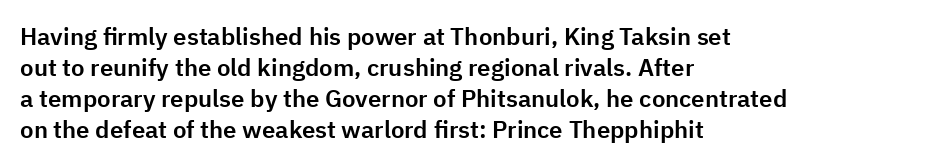
The rag falls on the right side of this text block. How would I describe the line gaps? Plain and ordinary. Ordinary non-slanted type is in use. The gaps between neighbouring characters are ordinary and unremarkable.
